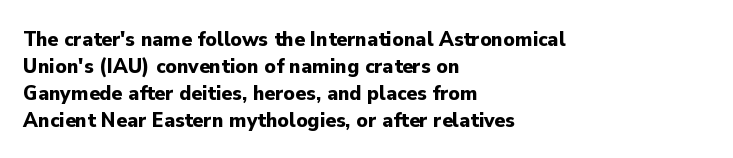
{"italic": "no", "bold": "yes", "underline": "no", "align": "left", "line_spacing_ratio": 1.22, "letter_spacing": "normal", "letter_spacing_em": 0.0, "glyph_px": 22}
